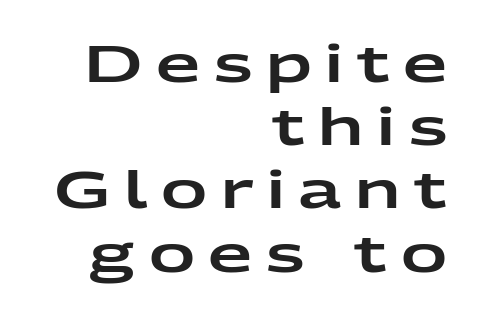
Check under the words: just untouched page. If you drew a line through each stem, it would be perfectly vertical. Typeset ragged left — the right edge is the straight one. The face used here is a sans, in the tradition of grotesques and geometrics.
